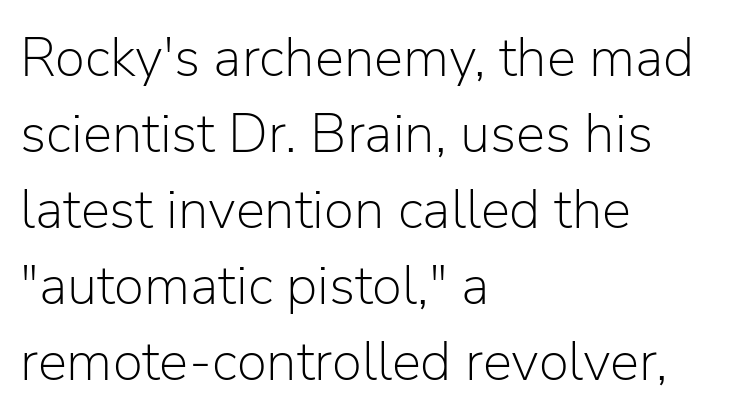
Q: Is the text bold? A: No.
Q: Is the text italic (slanted)? A: No, it is upright.
Q: Is the typeface a serif or a sans-serif typeface? A: Sans-serif.
Q: Is the text underlined? A: No.
Q: How is the paragraph aligned? A: Left-aligned.
Q: Is the spacing between letters normal or unusually wide? A: Normal.
Q: Is the spacing between lines tight, normal or loose? A: Normal.
Q: Width (condensed, normal, or wide)? A: Normal.
Q: Stroke contrast? A: Low.
Q: x-height? A: Medium.
Q: Monospaced? A: No.
